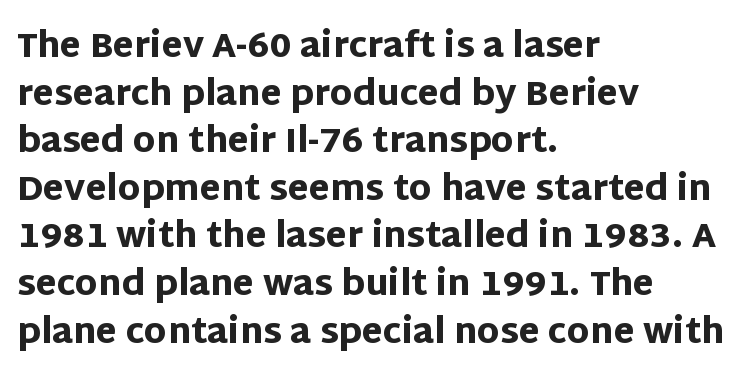
The rendering uses a moderate line-height, typical for paragraphs. The letters stand upright; this is a roman face. Words float on clear page, feet unadorned. The text was rendered using a sans face with plain stroke endings.
